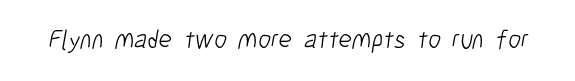
{"bold": "no", "underline": "no", "letter_spacing": "normal", "letter_spacing_em": 0.0, "glyph_px": 26}
